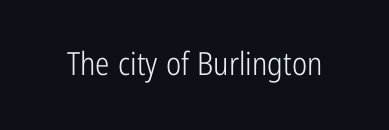
Descender tails drop into unmarked territory. Font category for this specimen: sans-serif. If you drew a line through each stem, it would be perfectly vertical. Nothing unusual about the tracking: characters are spaced as the font intends.
